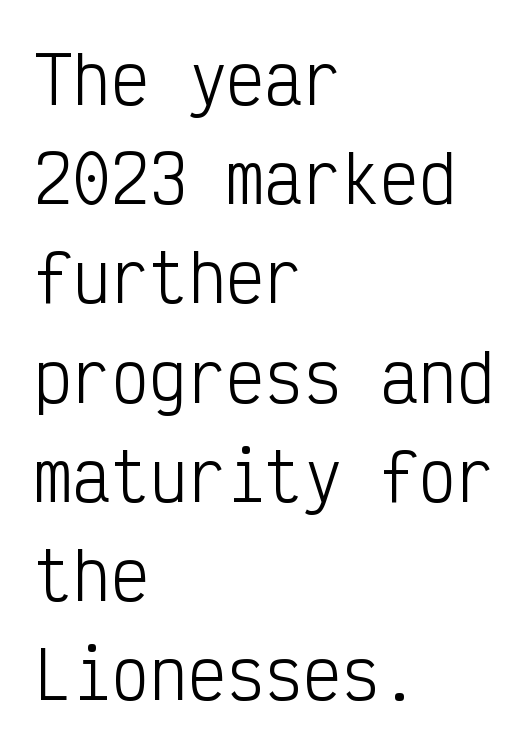
This block has exactly the height ordinary leading produces. Unbolded letterforms with no extra heft. Nothing unusual about the tracking: characters are spaced as the font intends. Spacing verdict: monospaced, one width for all characters. Glance below the letters and you will spot only blank space. Visually the block forms a straight wall on the left and a jagged coastline on the right.
